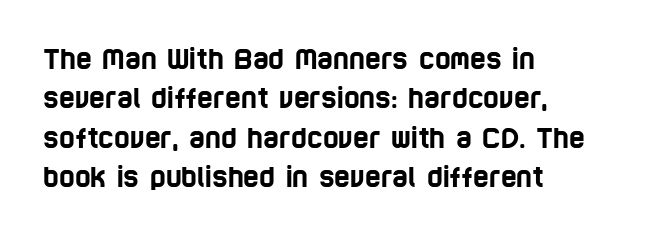
Q: Is the text underlined? A: No.
Q: How is the paragraph aligned? A: Left-aligned.
Q: Is the spacing between letters normal or unusually wide? A: Normal.
Q: Is the spacing between lines tight, normal or loose? A: Normal.
